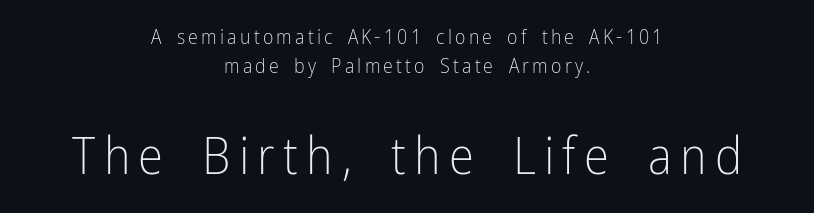
Horizontal alignment here is central, giving a formal, balanced look. The font sits on the lighter half of the weight spectrum, regular included. Quick note: interline space is typical. These lines are rendered in a variable-pitch font. Reading top to bottom, the characters get bigger at the block break.
